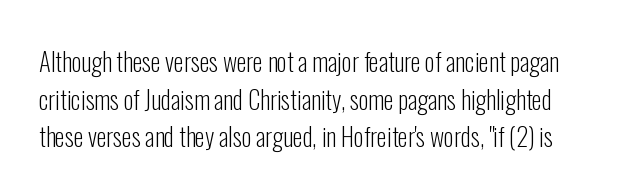
The image shows 25 px text type, upright; set normal line spacing (1.51x), normal letter spacing, not underlined.
